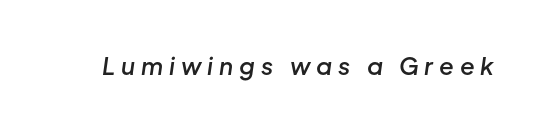
The type is letterspaced generously, with wide tracking. How heavy is the stroke? Medium-heavy — a semibold, shy of bold. The letters are slanted; this is an italic face. Descender tails drop into unmarked territory.
